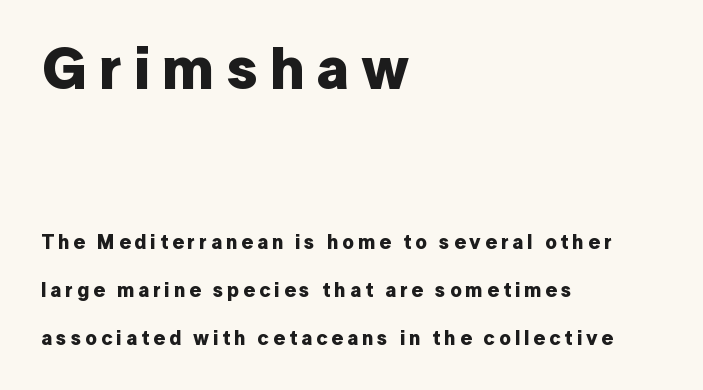
Size contrast runs from large at the top to small at the bottom. A student would call this left alignment; a typographer would say flush left, rag right. The face used here is a sans, in the tradition of grotesques and geometrics. This sample uses an upright cut, with every glyph sitting square on the baseline. As a designer I'd log this as weight 700, bold. Substantial extra tracking has been applied to these lines.
